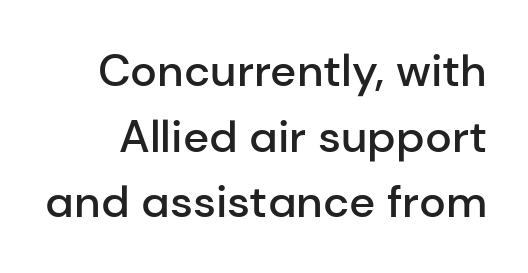
The image shows 45 px semibold sans-serif type, upright; set normal line spacing (1.46x), normal letter spacing, not underlined; low stroke contrast and a medium x-height.
